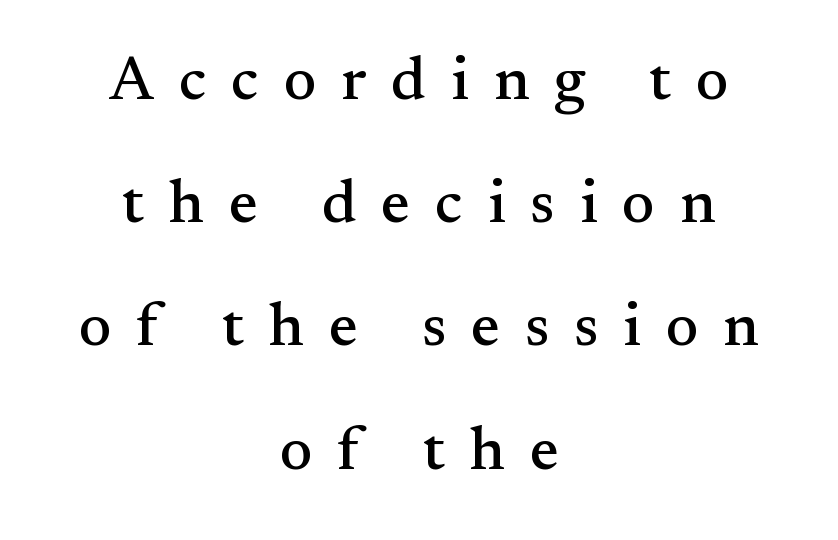
The image shows 61 px serif type, upright; set centered, loose line spacing (2.02x), unusually wide letter spacing (+0.41 em), not underlined; medium stroke contrast and a small x-height.
